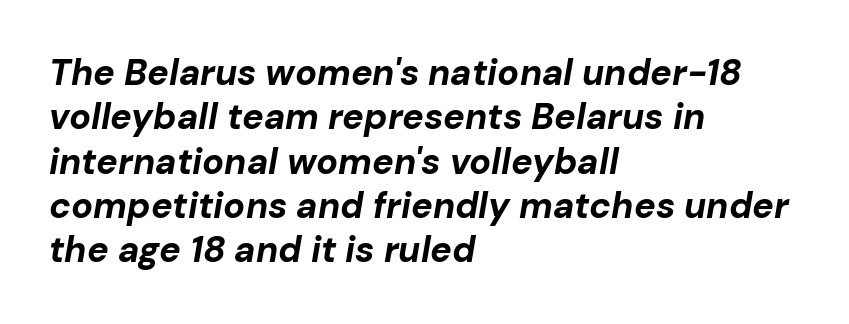
The image shows 36 px bold type, italic (leaning right); set left-aligned, line spacing 1.23x, normal letter spacing, not underlined; low stroke contrast and a medium x-height.
